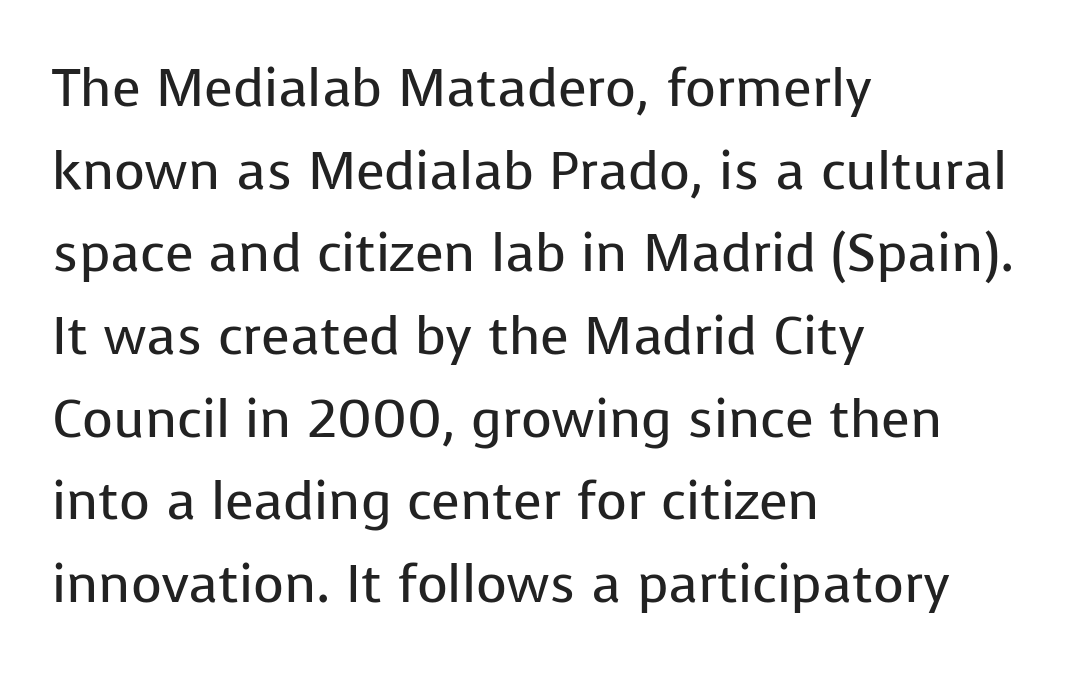
Quick note: underline off. The rendering uses natural spacing where letterforms have individual widths. Line beginnings align vertically; line endings do not. Font category for this specimen: sans-serif. Compared with typical body copy, the letter spacing here is the same.
